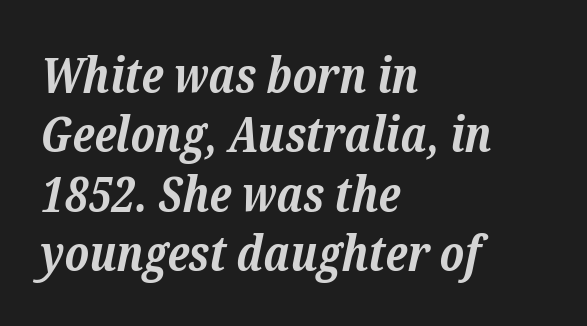
Each letter keeps its own natural width here, so spacing adapts to shape. The typesetter chose a ragged-right arrangement here. This is oblique type, the kind used for emphasis or titles. How are the letters spaced? Ordinarily, with no added tracking.
